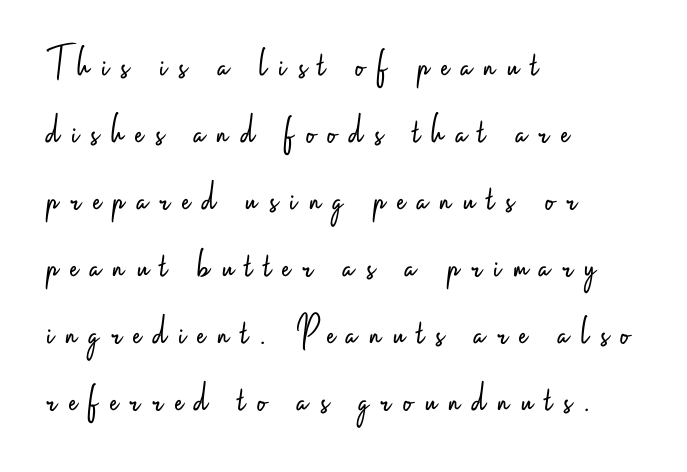
{"serif": "no", "bold": "no", "weight": "light", "width": "condensed", "stroke_contrast": "low", "x_height": "small", "monospaced": "no", "underline": "no", "align": "left", "line_spacing": "normal", "line_spacing_ratio": 1.56, "letter_spacing": "wide", "letter_spacing_em": 0.28, "glyph_px": 43}
